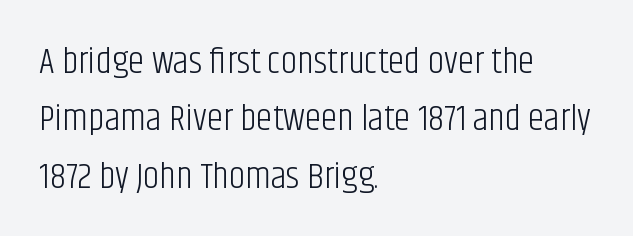
Nope, no serifs anywhere on these letters. Between one letter and the next there's only the usual sliver of space. Where is the straight margin? On the left. If you measured baseline to baseline, you'd find a middling distance.
